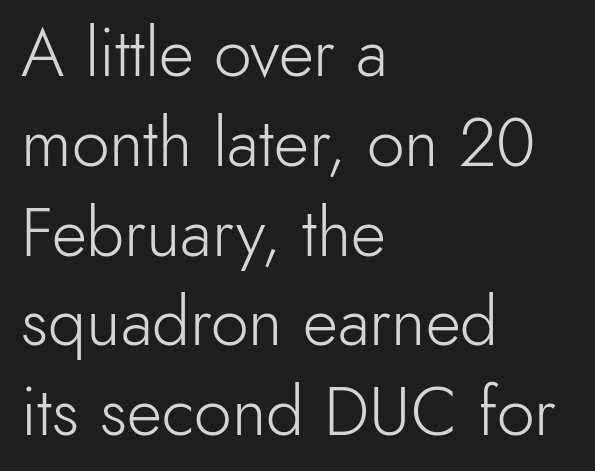
Q: Is the text bold? A: No.
Q: Is the text italic (slanted)? A: No, it is upright.
Q: Is the typeface a serif or a sans-serif typeface? A: Sans-serif.
Q: Is the text underlined? A: No.
Q: How is the paragraph aligned? A: Left-aligned.
Q: Is the spacing between letters normal or unusually wide? A: Normal.
Q: Is the spacing between lines tight, normal or loose? A: Normal.
Q: Width (condensed, normal, or wide)? A: Normal.
Q: x-height? A: Small.
Q: Monospaced? A: No.
